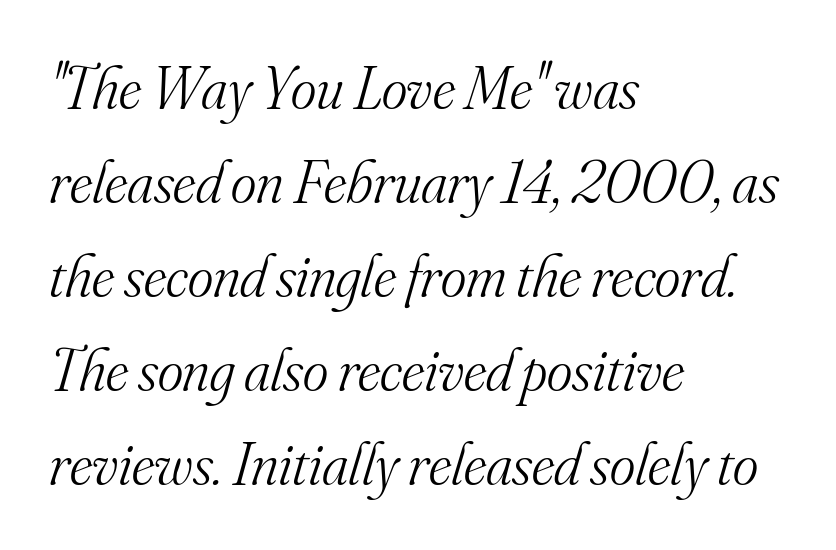
The face used here has a pronounced slope to its letters. Underline: absent. Visually the block forms a straight wall on the left and a jagged coastline on the right. Is the letter spacing exaggerated? No — it looks like the ordinary default.
